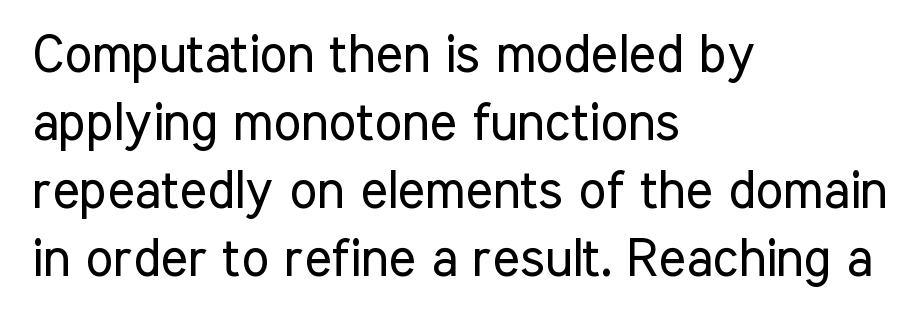
The image shows 52 px regular-weight, condensed sans-serif type, upright; set left-aligned, normal line spacing (1.31x), normal letter spacing, not underlined; low stroke contrast and a medium x-height.
